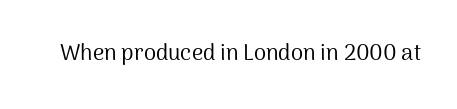
Q: Is the text bold? A: No.
Q: Is the text italic (slanted)? A: No, it is upright.
Q: Is the text underlined? A: No.
Q: Is the spacing between letters normal or unusually wide? A: Normal.
